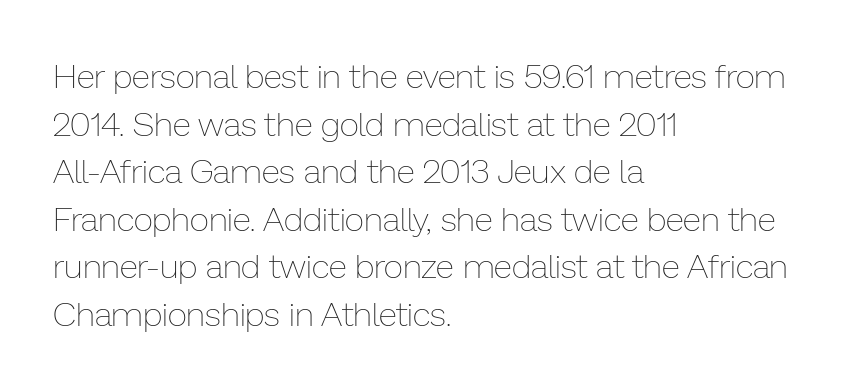
{"italic": "no", "bold": "no", "weight": "thin", "width": "normal", "stroke_contrast": "low", "x_height": "medium", "monospaced": "no", "underline": "no", "align": "left", "line_spacing": "normal", "line_spacing_ratio": 1.4, "letter_spacing": "normal", "letter_spacing_em": 0.0, "glyph_px": 34}
